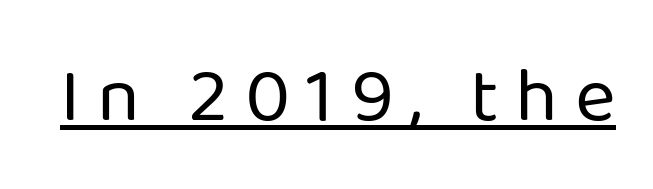
The image shows 78 px regular-weight sans-serif type, upright; set unusually wide letter spacing (+0.21 em), underlined; low stroke contrast and a medium x-height.
